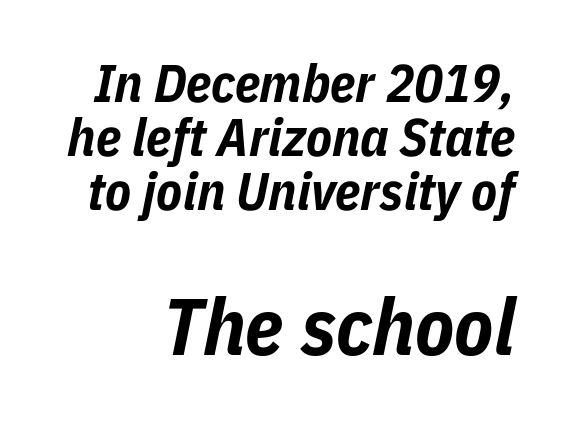
Q: Is the text bold? A: Yes.
Q: Is the text italic (slanted)? A: Yes, it leans right by about 11 degrees.
Q: Is the text underlined? A: No.
Q: Is the spacing between letters normal or unusually wide? A: Normal.
Q: Is the spacing between lines tight, normal or loose? A: Tight.
Q: Which block of text is set in a larger size, the first (top) or the second (bottom)? A: The second (bottom) one.
Q: Width (condensed, normal, or wide)? A: Condensed.
Q: Stroke contrast? A: Low.
Q: x-height? A: Medium.
Q: Monospaced? A: No.
